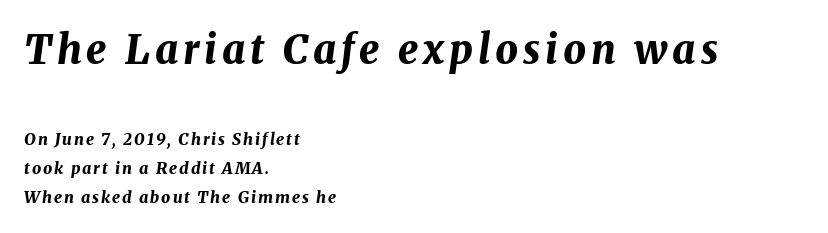
Q: Is the text bold? A: Yes.
Q: Is the text italic (slanted)? A: Yes, it leans right by about 8 degrees.
Q: Is the text underlined? A: No.
Q: How is the paragraph aligned? A: Left-aligned.
Q: Which block of text is set in a larger size, the first (top) or the second (bottom)? A: The first (top) one.
Q: Width (condensed, normal, or wide)? A: Normal.
Q: Stroke contrast? A: Medium.
Q: x-height? A: Medium.
Q: Monospaced? A: No.
